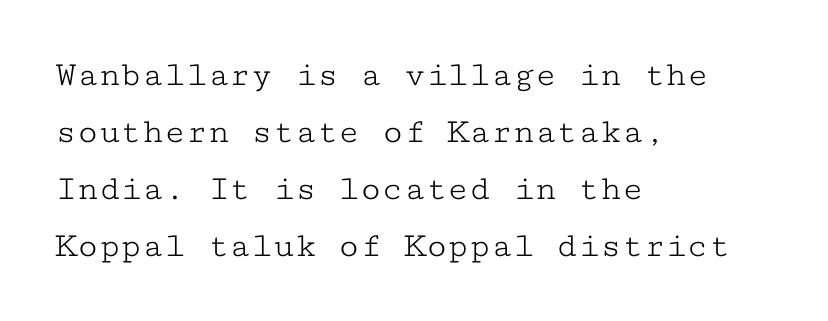
The image shows 36 px light, wide serif type, upright, monospaced; set left-aligned, normal line spacing (1.58x), normal letter spacing, not underlined; low stroke contrast and a medium x-height.
